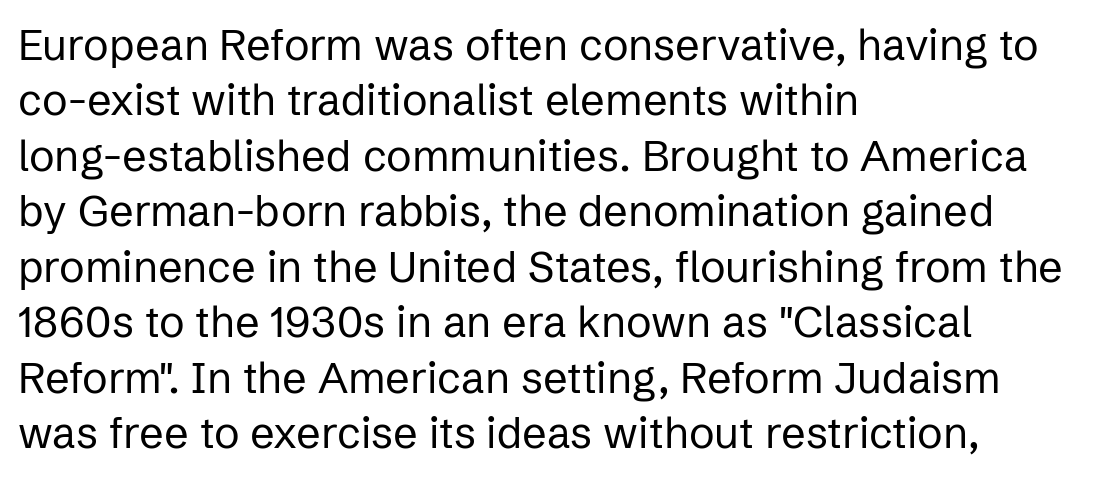
Think of a printed novel: that variable character pitch is what you see here. These lines are composed in type without serifs. Style check: upright. Words float on clear page, feet unadorned. The strokes carry an ordinary text weight at most.
